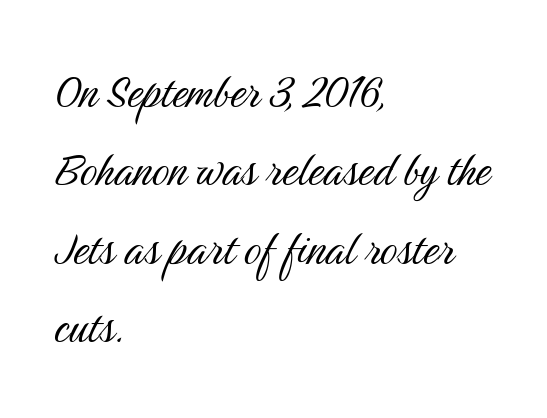
Characters follow at the spacing the type designer built in. On a weight scale, this lands at 450 or below. The text was rendered using a sans face with plain stroke endings. Honestly, there is no underline to notice here at all. How would I describe the line gaps? Plain and ordinary. Character widths vary here, with narrow letters taking less room than wide ones.
